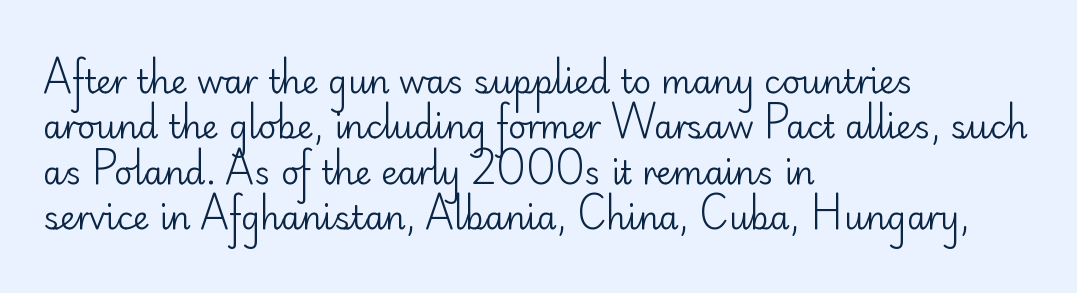
Character widths vary here, with narrow letters taking less room than wide ones. Honestly, the letter spacing is just normal — you wouldn't notice it. Vertical spacing — default. Leftover space on each line is placed entirely after the last word. The words here are not underlined.
